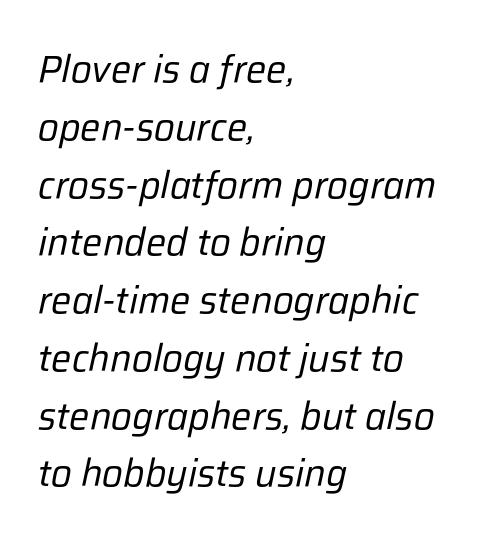
Q: Is the text bold? A: No.
Q: Is the text italic (slanted)? A: Yes, it leans right by about 12 degrees.
Q: Is the text underlined? A: No.
Q: How is the paragraph aligned? A: Left-aligned.
Q: Is the spacing between letters normal or unusually wide? A: Normal.
Q: Is the spacing between lines tight, normal or loose? A: Normal.
Q: Width (condensed, normal, or wide)? A: Normal.
Q: Stroke contrast? A: Low.
Q: x-height? A: Medium.
Q: Monospaced? A: No.
